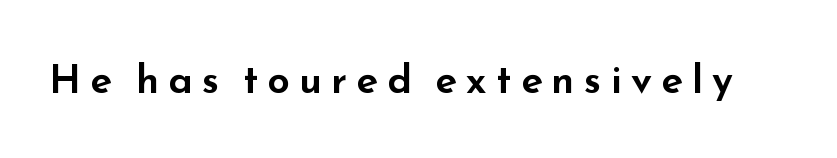
The image shows 40 px wide sans-serif type, upright; set unusually wide letter spacing (+0.23 em), not underlined; low stroke contrast and a small x-height.
